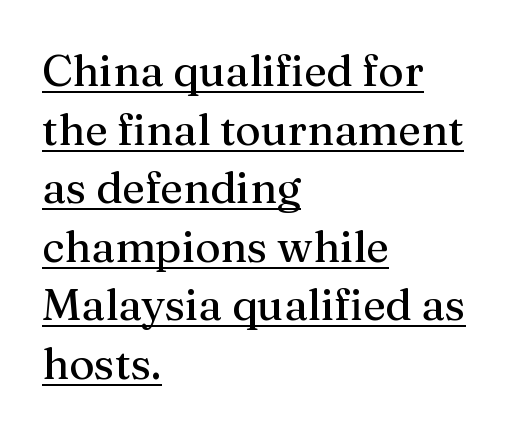
Q: Is the text bold? A: No.
Q: Is the text italic (slanted)? A: No, it is upright.
Q: Is the typeface a serif or a sans-serif typeface? A: Serif.
Q: Is the text underlined? A: Yes.
Q: How is the paragraph aligned? A: Left-aligned.
Q: Is the spacing between letters normal or unusually wide? A: Normal.
Q: Is the spacing between lines tight, normal or loose? A: Normal.
Q: Width (condensed, normal, or wide)? A: Normal.
Q: Stroke contrast? A: Medium.
Q: x-height? A: Medium.
Q: Monospaced? A: No.
